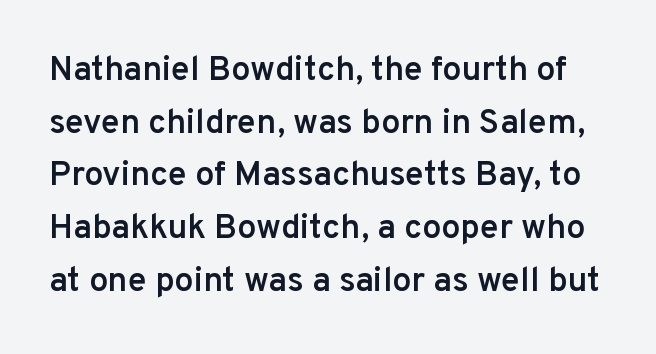
{"serif": "no", "italic": "no", "bold": "semi", "weight": "semibold", "width": "normal", "stroke_contrast": "low", "x_height": "medium", "monospaced": "no", "underline": "no", "line_spacing": "normal", "line_spacing_ratio": 1.55, "letter_spacing": "normal", "letter_spacing_em": 0.0, "glyph_px": 34}
